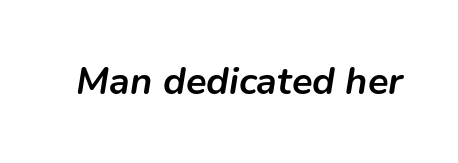
Q: Is the text bold? A: Yes.
Q: Is the text italic (slanted)? A: Yes, it leans right by about 9 degrees.
Q: Is the text underlined? A: No.
Q: Is the spacing between letters normal or unusually wide? A: Normal.
Q: Width (condensed, normal, or wide)? A: Normal.
Q: Stroke contrast? A: Low.
Q: x-height? A: Medium.
Q: Monospaced? A: No.
